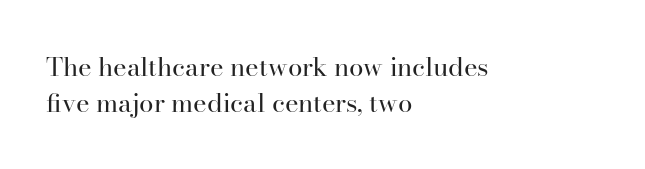
Q: Is the text bold? A: No.
Q: Is the text italic (slanted)? A: No, it is upright.
Q: Is the text underlined? A: No.
Q: How is the paragraph aligned? A: Left-aligned.
Q: Is the spacing between letters normal or unusually wide? A: Normal.
Q: Is the spacing between lines tight, normal or loose? A: Normal.
